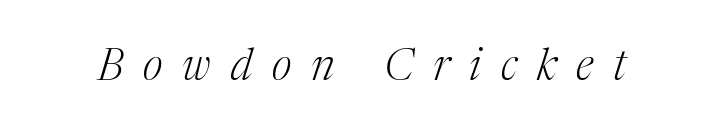
Q: Is the text bold? A: No.
Q: Is the text italic (slanted)? A: Yes, it leans right by about 17 degrees.
Q: Is the typeface a serif or a sans-serif typeface? A: Serif.
Q: Is the text underlined? A: No.
Q: Is the spacing between letters normal or unusually wide? A: Unusually wide.
Q: Width (condensed, normal, or wide)? A: Normal.
Q: Stroke contrast? A: Medium.
Q: x-height? A: Medium.
Q: Monospaced? A: No.
